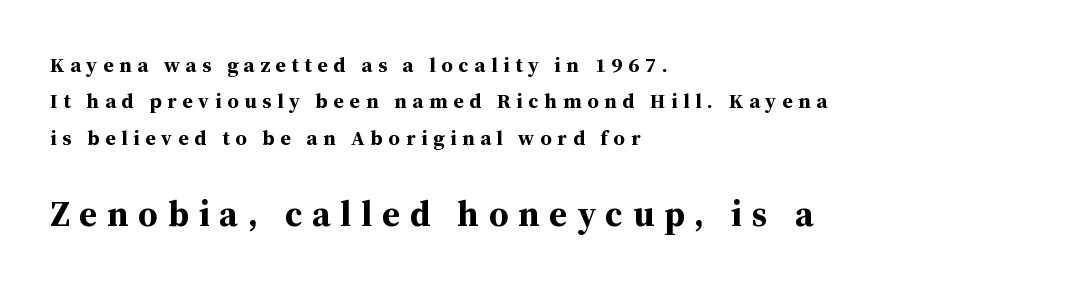
Q: Is the text bold? A: Yes.
Q: Is the text italic (slanted)? A: No, it is upright.
Q: Is the typeface a serif or a sans-serif typeface? A: Serif.
Q: Is the text underlined? A: No.
Q: How is the paragraph aligned? A: Left-aligned.
Q: Is the spacing between letters normal or unusually wide? A: Unusually wide.
Q: Which block of text is set in a larger size, the first (top) or the second (bottom)? A: The second (bottom) one.
Q: Width (condensed, normal, or wide)? A: Normal.
Q: Stroke contrast? A: Medium.
Q: x-height? A: Medium.
Q: Monospaced? A: No.
